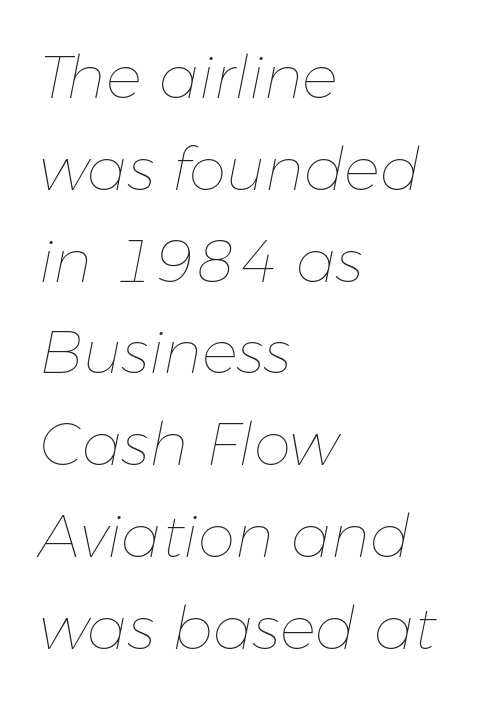
The rendering anchors every line to the left-hand side. In terms of posture, this sample is oblique. Quick note: interline space is typical. A quiet, ordinary-to-light weight characterises the typeface. These lines are rendered in a variable-pitch font.
